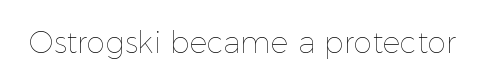
The image shows 30 px thin type, upright; set normal letter spacing, not underlined; a medium x-height.
